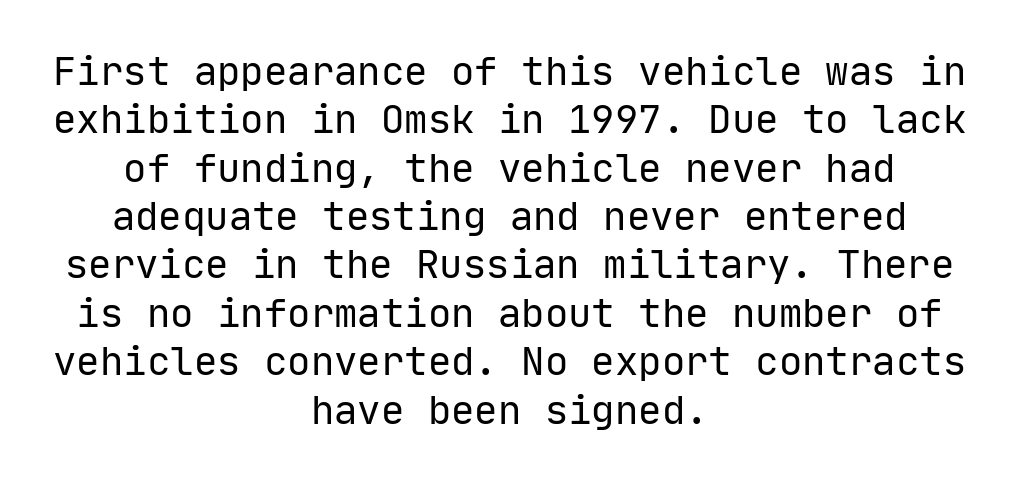
The image shows 39 px regular-weight sans-serif type, upright, monospaced; set centered, line spacing 1.24x, normal letter spacing, not underlined; low stroke contrast and a medium x-height.
